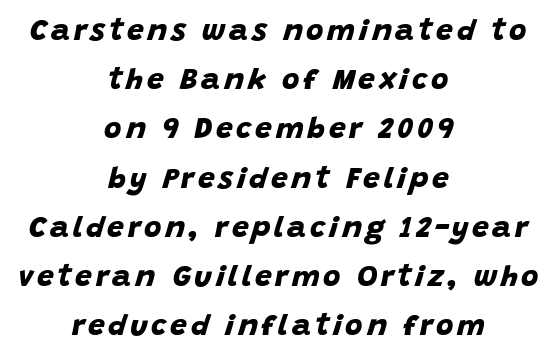
Q: Is the text bold? A: Yes.
Q: Is the typeface a serif or a sans-serif typeface? A: Sans-serif.
Q: Is the text underlined? A: No.
Q: How is the paragraph aligned? A: Centered.
Q: Is the spacing between lines tight, normal or loose? A: Normal.
Q: Width (condensed, normal, or wide)? A: Normal.
Q: Stroke contrast? A: Low.
Q: x-height? A: Large.
Q: Monospaced? A: No.
